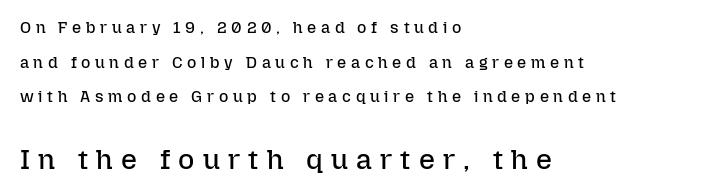
The image shows 28 px regular-weight type, upright; set left-aligned, loose line spacing (2.16x), unusually wide letter spacing (+0.29 em), not underlined; the second (bottom) block is 1.75x larger; low stroke contrast and a medium x-height.
